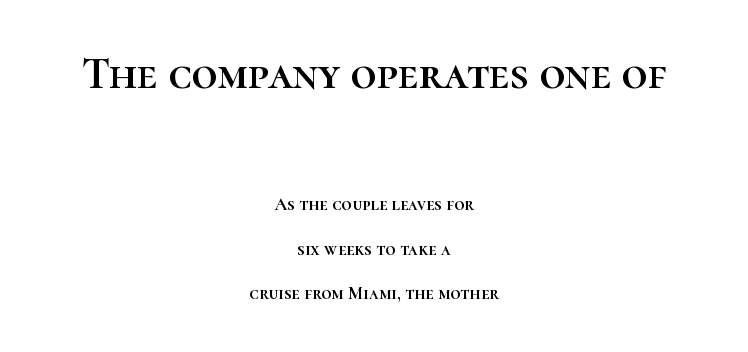
Q: Is the text italic (slanted)? A: No, it is upright.
Q: Is the text underlined? A: No.
Q: How is the paragraph aligned? A: Centered.
Q: Is the spacing between letters normal or unusually wide? A: Normal.
Q: Is the spacing between lines tight, normal or loose? A: Loose.
Q: Which block of text is set in a larger size, the first (top) or the second (bottom)? A: The first (top) one.
Q: Width (condensed, normal, or wide)? A: Normal.
Q: Stroke contrast? A: High.
Q: x-height? A: Medium.
Q: Monospaced? A: No.
